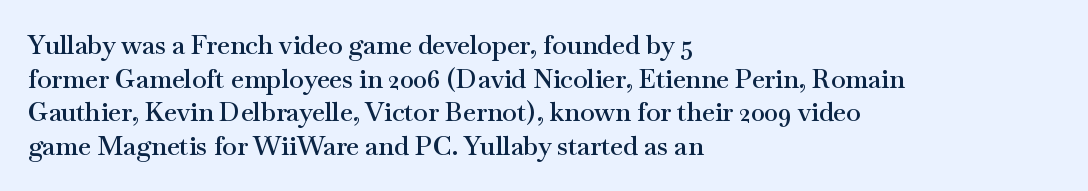
The image shows 26 px text type, upright; set left-aligned, normal line spacing (1.29x), normal letter spacing, not underlined.
